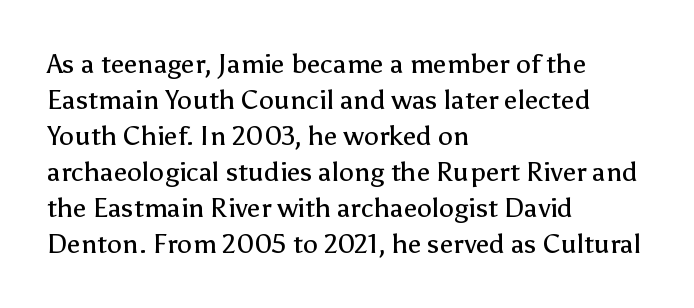
Q: Is the text bold? A: No.
Q: Is the text italic (slanted)? A: No, it is upright.
Q: Is the text underlined? A: No.
Q: How is the paragraph aligned? A: Left-aligned.
Q: Is the spacing between letters normal or unusually wide? A: Normal.
Q: Is the spacing between lines tight, normal or loose? A: Normal.
